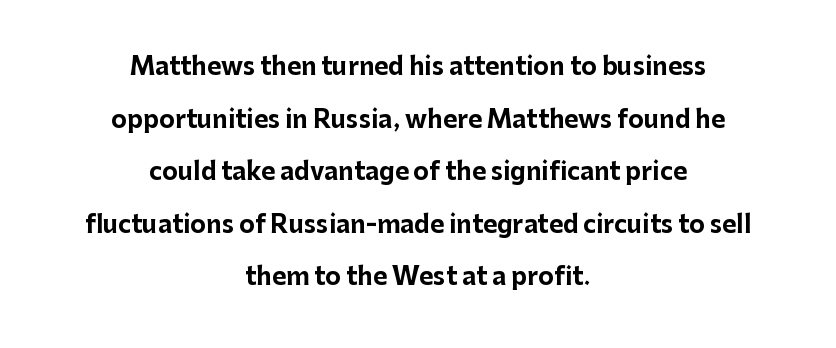
The image shows 24 px bold type, upright; set centered, loose line spacing (2.19x), normal letter spacing, not underlined.
